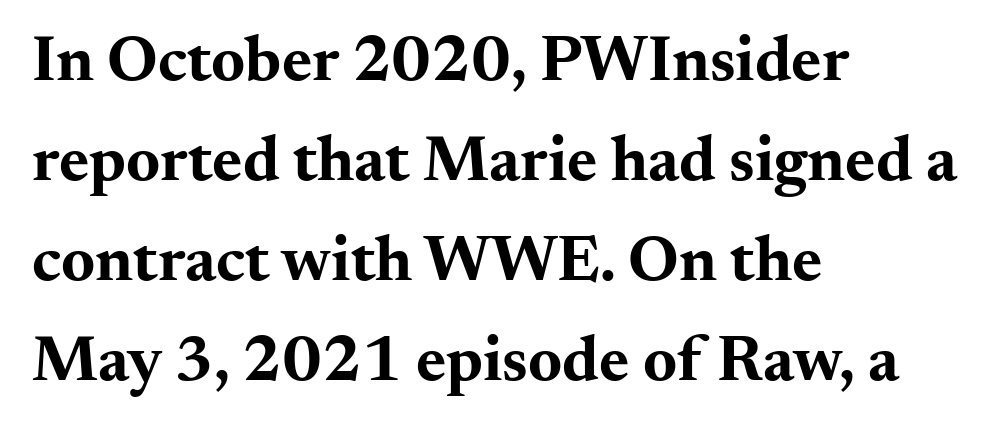
Q: Is the text bold? A: Yes.
Q: Is the text italic (slanted)? A: No, it is upright.
Q: Is the typeface a serif or a sans-serif typeface? A: Serif.
Q: Is the text underlined? A: No.
Q: How is the paragraph aligned? A: Left-aligned.
Q: Is the spacing between letters normal or unusually wide? A: Normal.
Q: Is the spacing between lines tight, normal or loose? A: Normal.
Q: Width (condensed, normal, or wide)? A: Wide.
Q: Stroke contrast? A: Medium.
Q: x-height? A: Small.
Q: Monospaced? A: No.
